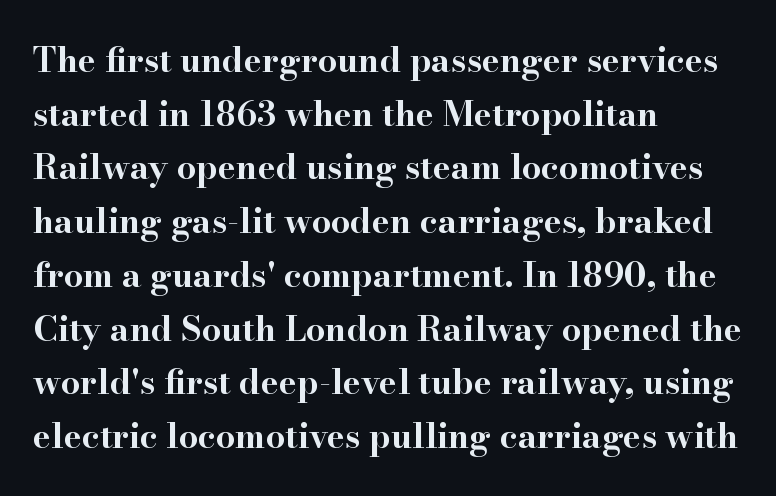
{"serif": "yes", "italic": "no", "bold": "yes", "weight": "bold", "width": "wide", "stroke_contrast": "high", "x_height": "small", "monospaced": "no", "underline": "no", "align": "left", "line_spacing": "normal", "line_spacing_ratio": 1.58, "letter_spacing": "normal", "letter_spacing_em": 0.0, "glyph_px": 34}
